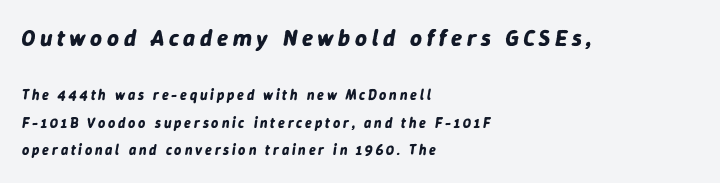
Q: Is the text bold? A: Yes.
Q: Is the text italic (slanted)? A: Yes, it leans right by about 9 degrees.
Q: Is the text underlined? A: No.
Q: How is the paragraph aligned? A: Left-aligned.
Q: Is the spacing between letters normal or unusually wide? A: Unusually wide.
Q: Is the spacing between lines tight, normal or loose? A: Loose.
Q: Which block of text is set in a larger size, the first (top) or the second (bottom)? A: The first (top) one.
